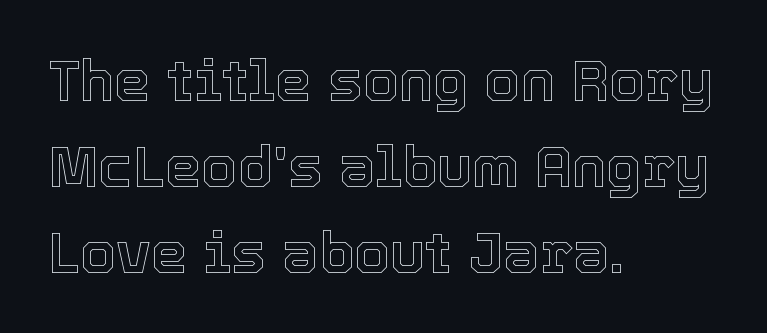
Q: Is the text italic (slanted)? A: No, it is upright.
Q: Is the text underlined? A: No.
Q: How is the paragraph aligned? A: Left-aligned.
Q: Is the spacing between letters normal or unusually wide? A: Normal.
Q: Is the spacing between lines tight, normal or loose? A: Normal.
Q: Width (condensed, normal, or wide)? A: Normal.
Q: x-height? A: Medium.
Q: Monospaced? A: No.
